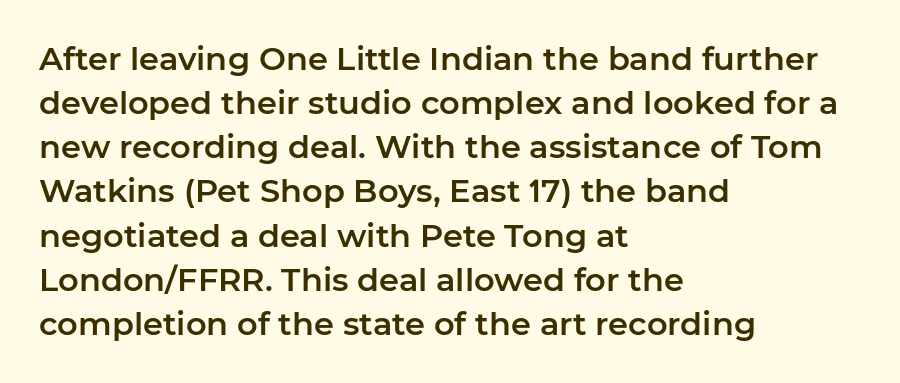
{"serif": "no", "italic": "no", "width": "normal", "stroke_contrast": "low", "x_height": "medium", "monospaced": "no", "underline": "no", "align": "left", "line_spacing": "normal", "line_spacing_ratio": 1.38, "letter_spacing": "normal", "letter_spacing_em": 0.0, "glyph_px": 32}
